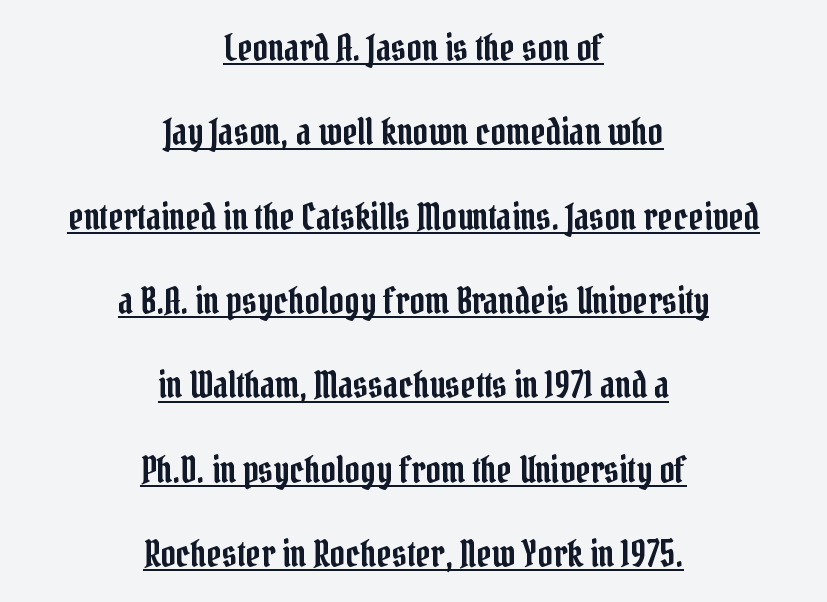
A rule runs beneath these lines of type. The characters display serif detailing at their extremities. Whoever set this chose breathing room over compactness in the vertical rhythm. These lines were composed using upright roman letters. Do the characters align in a grid? No, the font is proportional. A typesetter would call this zero additional tracking.
